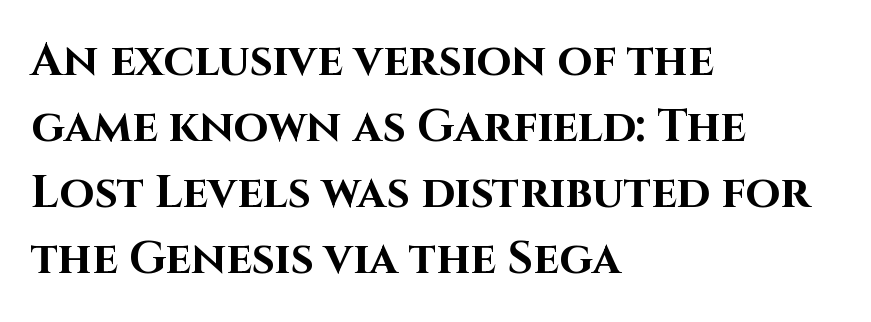
The letters advance in unequal steps, a hallmark of proportional type. Check the space under the baseline: it is left empty. The lines are quadded left. Evenly set lines give the paragraph a standard silhouette. On the weight axis this lands at bold, roughly 700.
